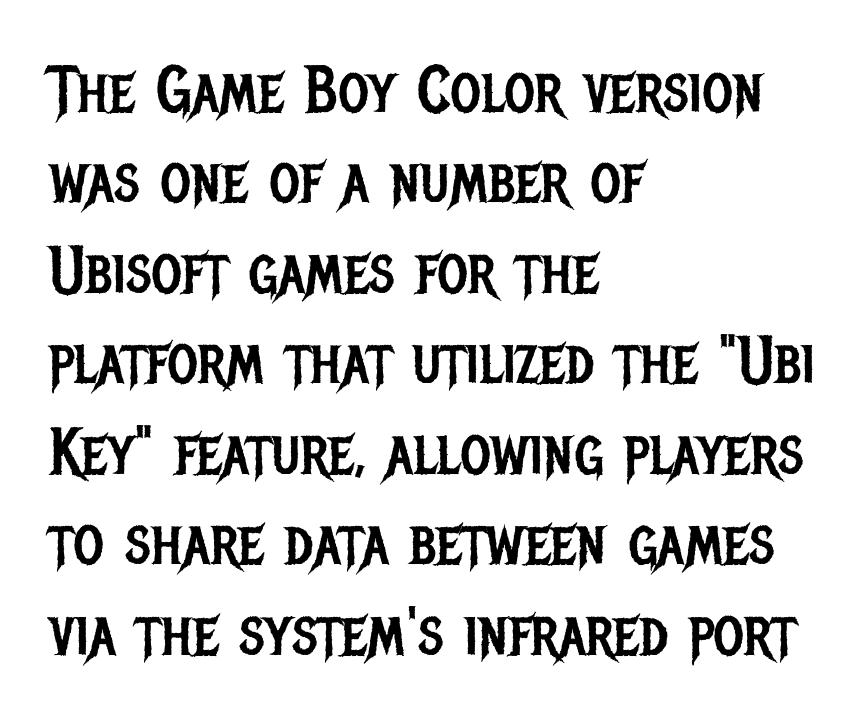
The image shows 66 px regular-weight, condensed sans-serif type, upright; set left-aligned, normal line spacing (1.37x), normal letter spacing, not underlined; low stroke contrast and a large x-height.
